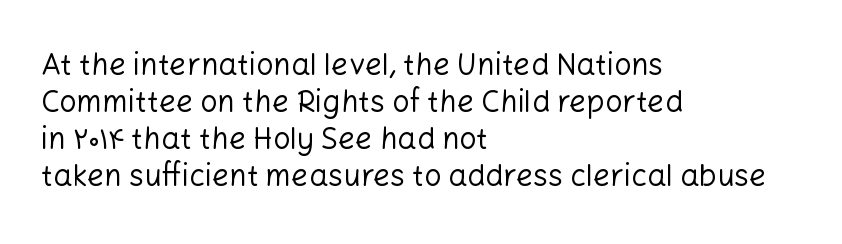
The image shows 30 px regular-weight sans-serif type, upright; set left-aligned, line spacing 1.23x, normal letter spacing, not underlined; low stroke contrast and a medium x-height.
